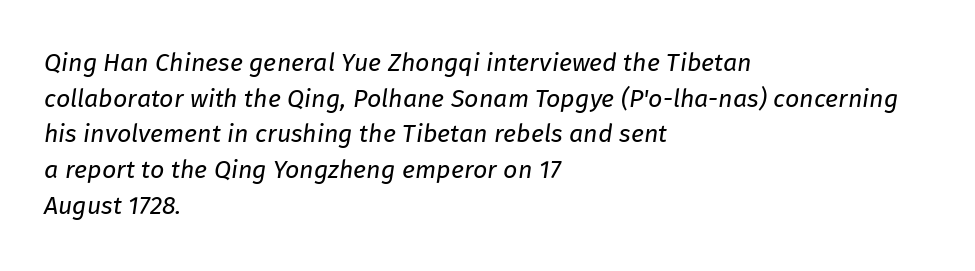
A bare baseline throughout the passage. One-word summary of the alignment: left. In terms of posture, this sample is oblique. Leading matches the norm, producing a regular column.
